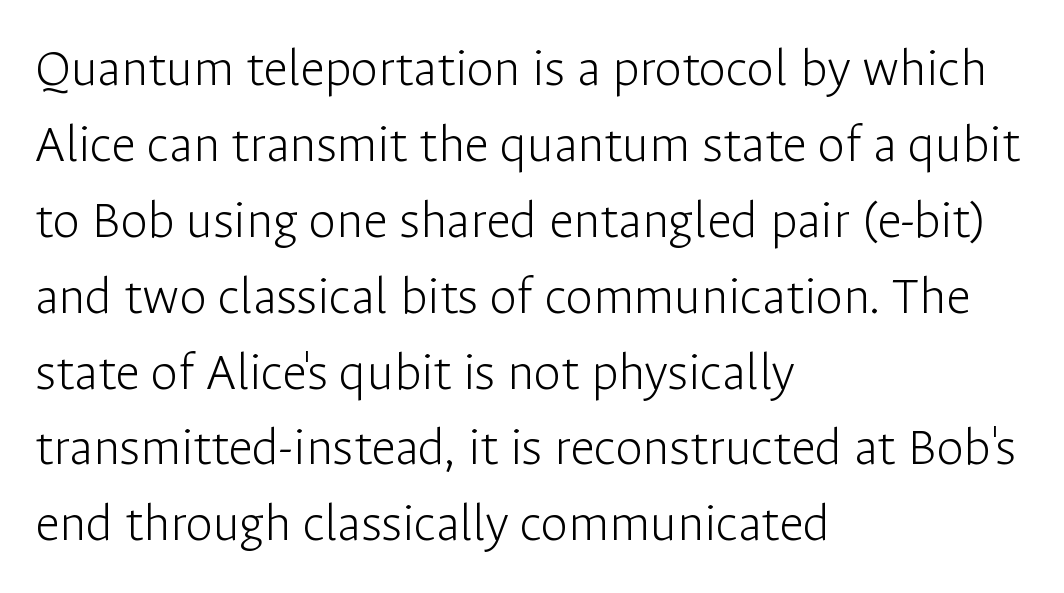
The image shows 55 px light sans-serif type, upright; set left-aligned, normal line spacing (1.38x), normal letter spacing, not underlined; low stroke contrast and a medium x-height.
